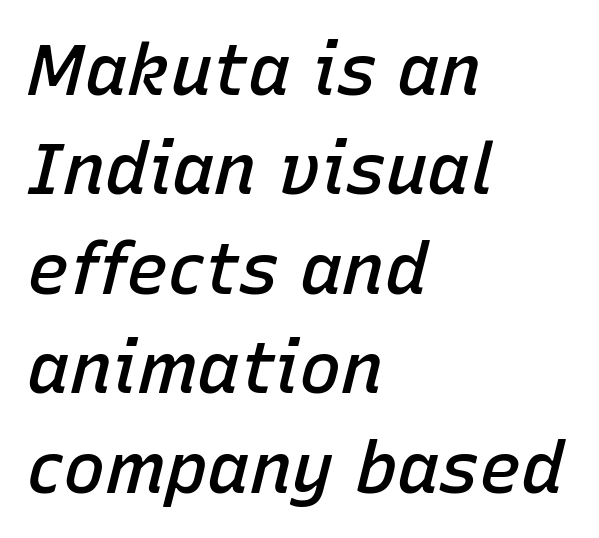
{"italic": "yes", "lean": "right", "slant_degrees": 15, "bold": "semi", "weight": "semibold", "width": "normal", "stroke_contrast": "low", "x_height": "medium", "monospaced": "no", "underline": "no", "align": "left", "line_spacing": "normal", "line_spacing_ratio": 1.4, "letter_spacing": "normal", "letter_spacing_em": 0.0, "glyph_px": 71}
